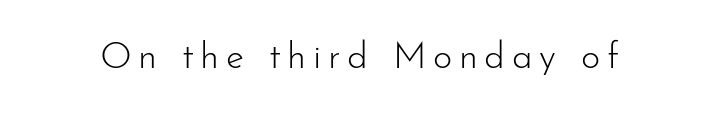
{"serif": "no", "italic": "no", "bold": "no", "weight": "light", "width": "normal", "stroke_contrast": "low", "x_height": "small", "monospaced": "no", "underline": "no", "glyph_px": 37}
